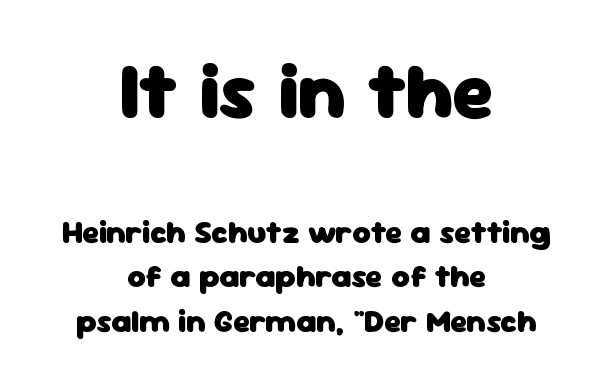
{"serif": "no", "italic": "no", "bold": "yes", "weight": "heavy", "width": "normal", "stroke_contrast": "low", "x_height": "medium", "monospaced": "no", "underline": "no", "align": "center", "line_spacing": "normal", "line_spacing_ratio": 1.38, "letter_spacing": "normal", "letter_spacing_em": 0.0, "larger_block": "first", "size_ratio": 2.47, "glyph_px": 79}
